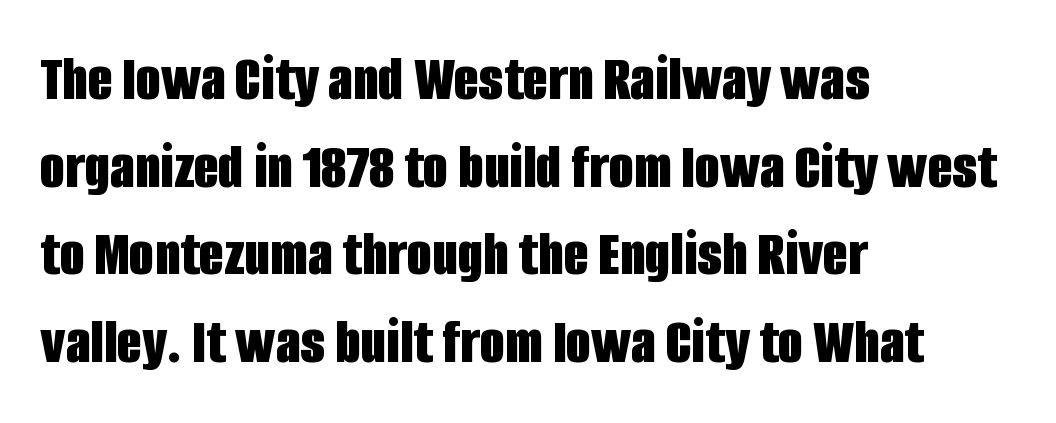
{"serif": "no", "italic": "no", "bold": "yes", "weight": "bold", "width": "condensed", "stroke_contrast": "low", "x_height": "large", "monospaced": "no", "underline": "no", "align": "left", "line_spacing": "normal", "line_spacing_ratio": 1.35, "letter_spacing": "normal", "letter_spacing_em": 0.0, "glyph_px": 65}
